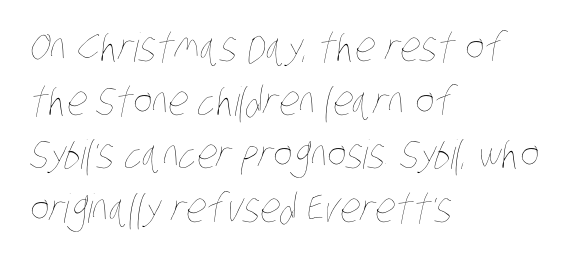
The foot of each line stays bare and open. Caption: standard tracking, unaltered. A typesetter would call this proportional, since set widths differ per character. Stroke mass is kept to a normal reading level or below.
